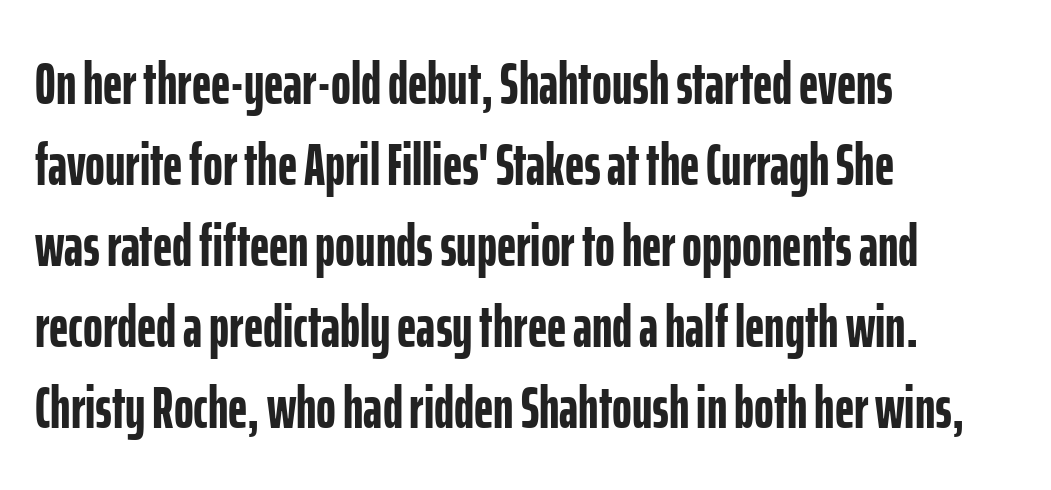
Quick note: underline off. How are the letters spaced? Ordinarily, with no added tracking. One-word summary of the alignment: left. If you drew a line through each stem, it would be perfectly vertical. Vertically, the passage feels balanced, rows spaced as you'd expect. A typesetter would call this proportional, since set widths differ per character.
